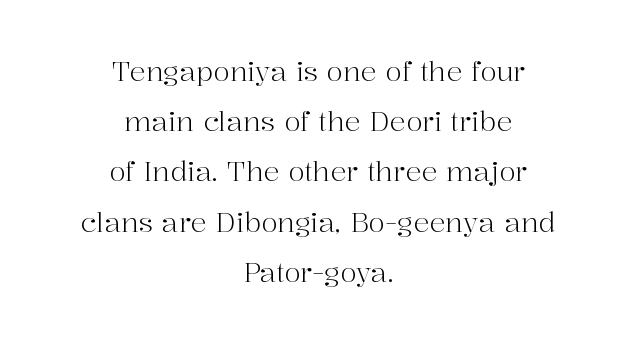
Q: Is the text bold? A: No.
Q: Is the text italic (slanted)? A: No, it is upright.
Q: Is the text underlined? A: No.
Q: How is the paragraph aligned? A: Centered.
Q: Is the spacing between letters normal or unusually wide? A: Normal.
